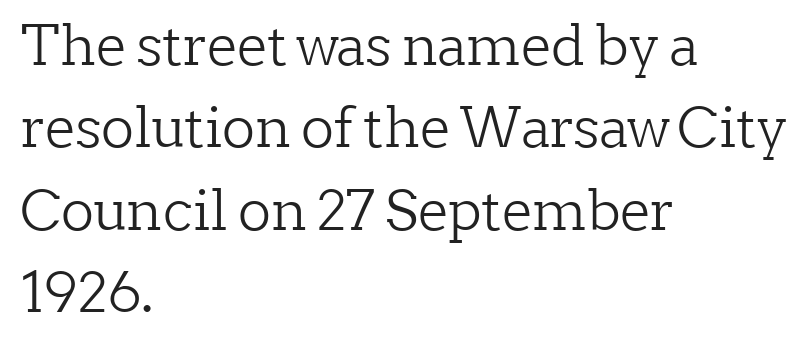
The image shows 55 px light serif type, upright; set left-aligned, normal line spacing (1.5x), normal letter spacing, not underlined; low stroke contrast and a medium x-height.
